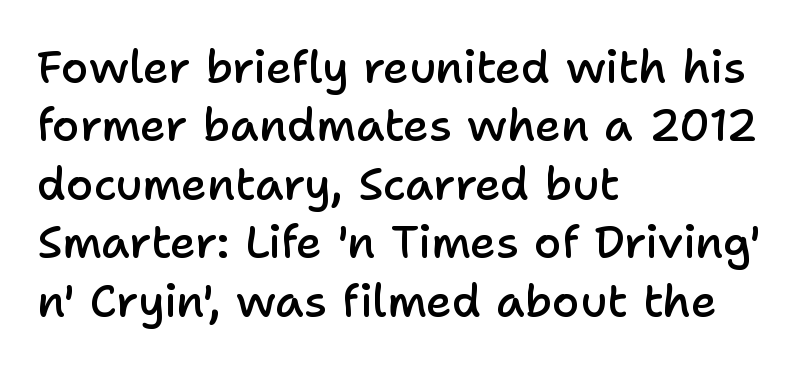
Posture: vertical. Leading matches the norm, producing a regular column. Each letter's strokes conclude bluntly, with no projecting serifs. Anything drawn beneath the words? Only blank space.
